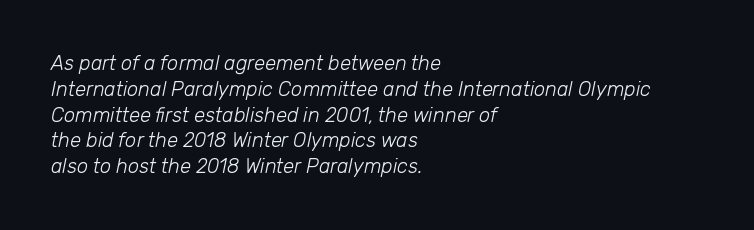
Q: Is the text bold? A: No.
Q: Is the text italic (slanted)? A: Yes, it leans right by about 12 degrees.
Q: Is the text underlined? A: No.
Q: How is the paragraph aligned? A: Left-aligned.
Q: Is the spacing between letters normal or unusually wide? A: Normal.
Q: Is the spacing between lines tight, normal or loose? A: Normal.
